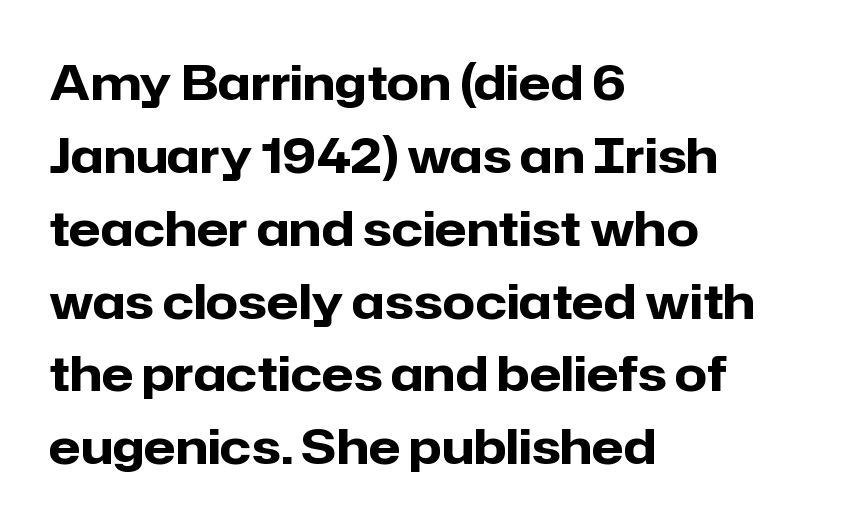
{"serif": "no", "italic": "no", "bold": "yes", "weight": "heavy", "width": "normal", "stroke_contrast": "low", "x_height": "medium", "monospaced": "no", "underline": "no", "align": "left", "line_spacing": "normal", "line_spacing_ratio": 1.55, "letter_spacing": "normal", "letter_spacing_em": 0.0, "glyph_px": 47}
